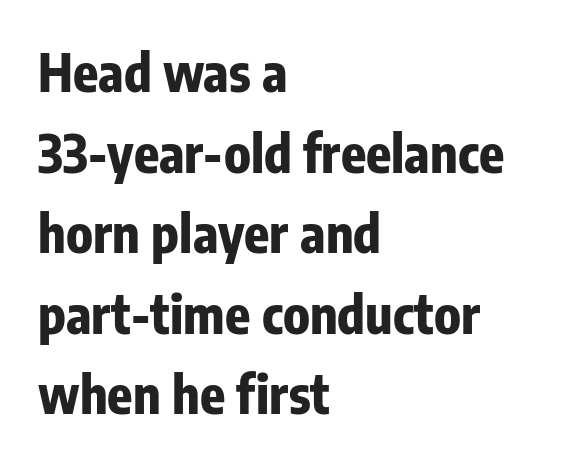
The image shows 52 px bold, condensed sans-serif type, upright; set left-aligned, normal line spacing (1.55x), normal letter spacing, not underlined; low stroke contrast and a medium x-height.
